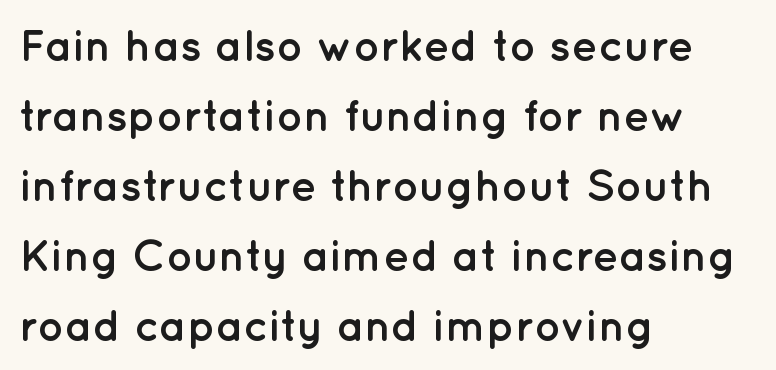
{"serif": "no", "italic": "no", "bold": "yes", "weight": "semibold", "width": "normal", "stroke_contrast": "low", "x_height": "medium", "monospaced": "no", "underline": "no", "align": "left", "line_spacing": "normal", "line_spacing_ratio": 1.59, "letter_spacing": "normal", "letter_spacing_em": 0.0, "glyph_px": 44}
